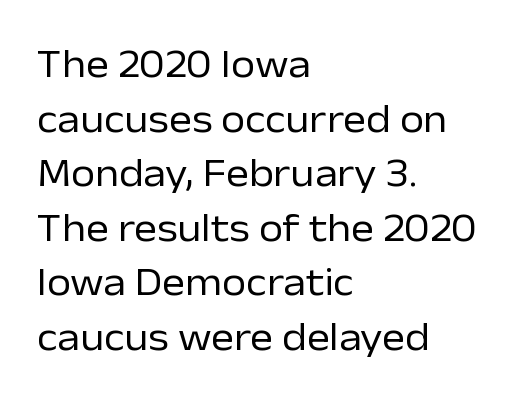
Q: Is the text bold? A: No.
Q: Is the text italic (slanted)? A: No, it is upright.
Q: Is the typeface a serif or a sans-serif typeface? A: Sans-serif.
Q: Is the text underlined? A: No.
Q: How is the paragraph aligned? A: Left-aligned.
Q: Is the spacing between letters normal or unusually wide? A: Normal.
Q: Is the spacing between lines tight, normal or loose? A: Normal.
Q: Width (condensed, normal, or wide)? A: Normal.
Q: Stroke contrast? A: Low.
Q: x-height? A: Medium.
Q: Monospaced? A: No.
